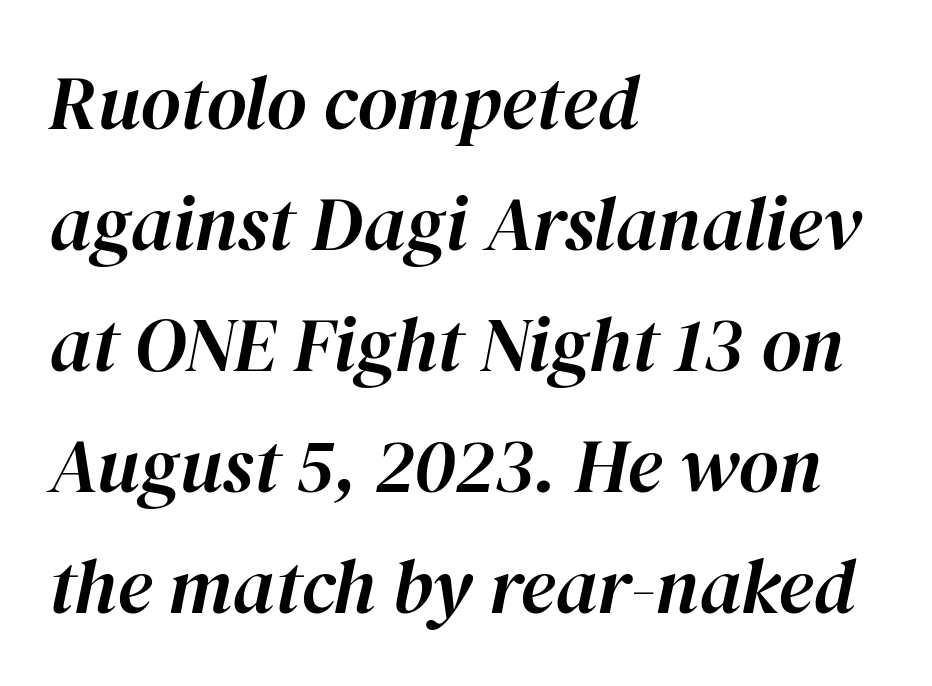
{"italic": "yes", "lean": "right", "slant_degrees": 12, "width": "normal", "stroke_contrast": "high", "x_height": "medium", "monospaced": "no", "underline": "no", "align": "left", "line_spacing": "normal", "line_spacing_ratio": 1.57, "letter_spacing": "normal", "letter_spacing_em": 0.0, "glyph_px": 77}
